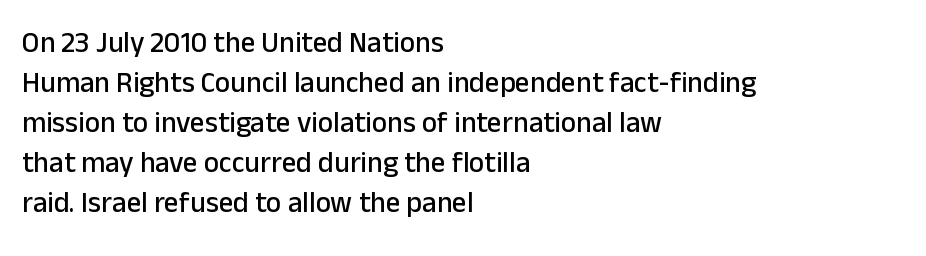
Q: Is the text italic (slanted)? A: No, it is upright.
Q: Is the typeface a serif or a sans-serif typeface? A: Sans-serif.
Q: Is the text underlined? A: No.
Q: How is the paragraph aligned? A: Left-aligned.
Q: Is the spacing between letters normal or unusually wide? A: Normal.
Q: Is the spacing between lines tight, normal or loose? A: Normal.
Q: Width (condensed, normal, or wide)? A: Normal.
Q: Stroke contrast? A: Low.
Q: x-height? A: Medium.
Q: Monospaced? A: No.
